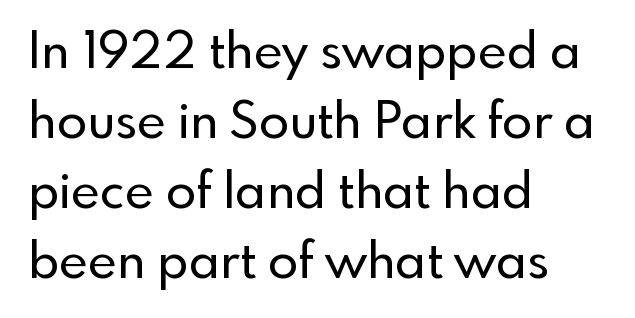
{"serif": "no", "italic": "no", "width": "normal", "x_height": "small", "monospaced": "no", "underline": "no", "align": "left", "line_spacing": "normal", "line_spacing_ratio": 1.4, "letter_spacing": "normal", "letter_spacing_em": 0.0, "glyph_px": 50}
